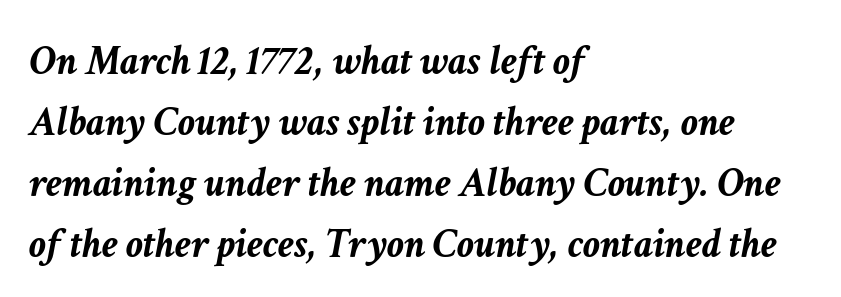
The image shows 42 px semibold type, italic (leaning right); set left-aligned, normal line spacing (1.45x), normal letter spacing, not underlined; low stroke contrast and a medium x-height.
